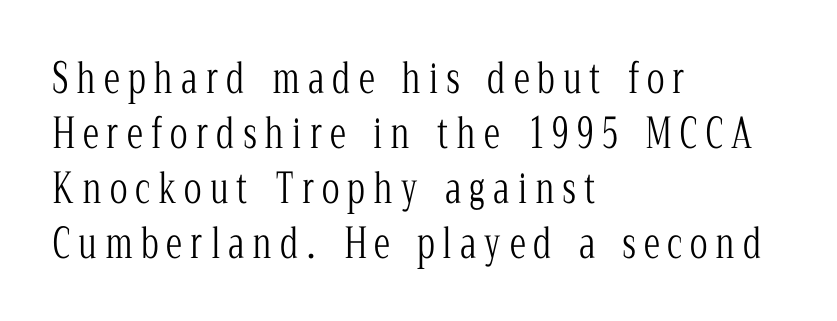
{"serif": "yes", "italic": "no", "bold": "no", "weight": "light", "width": "condensed", "stroke_contrast": "low", "x_height": "medium", "monospaced": "no", "underline": "no", "align": "left", "line_spacing": "normal", "line_spacing_ratio": 1.34, "letter_spacing": "wide", "letter_spacing_em": 0.2, "glyph_px": 41}
